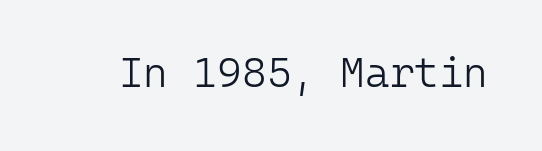
Q: Is the text bold? A: No.
Q: Is the text italic (slanted)? A: No, it is upright.
Q: Is the typeface a serif or a sans-serif typeface? A: Sans-serif.
Q: Is the text underlined? A: No.
Q: Is the spacing between letters normal or unusually wide? A: Normal.
Q: Width (condensed, normal, or wide)? A: Normal.
Q: Stroke contrast? A: Low.
Q: x-height? A: Medium.
Q: Monospaced? A: Yes.
